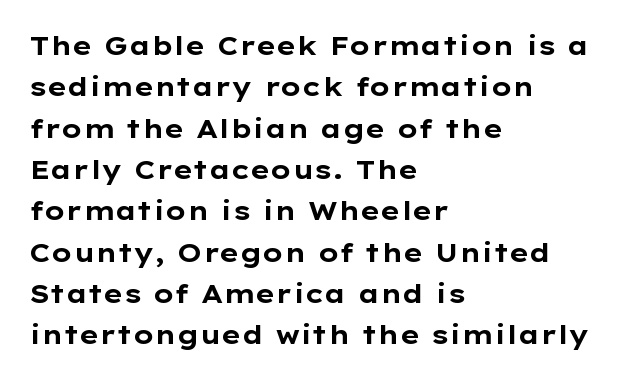
{"italic": "no", "bold": "yes", "underline": "no", "align": "left", "line_spacing": "normal", "line_spacing_ratio": 1.59, "letter_spacing": "normal", "letter_spacing_em": 0.0, "glyph_px": 26}
